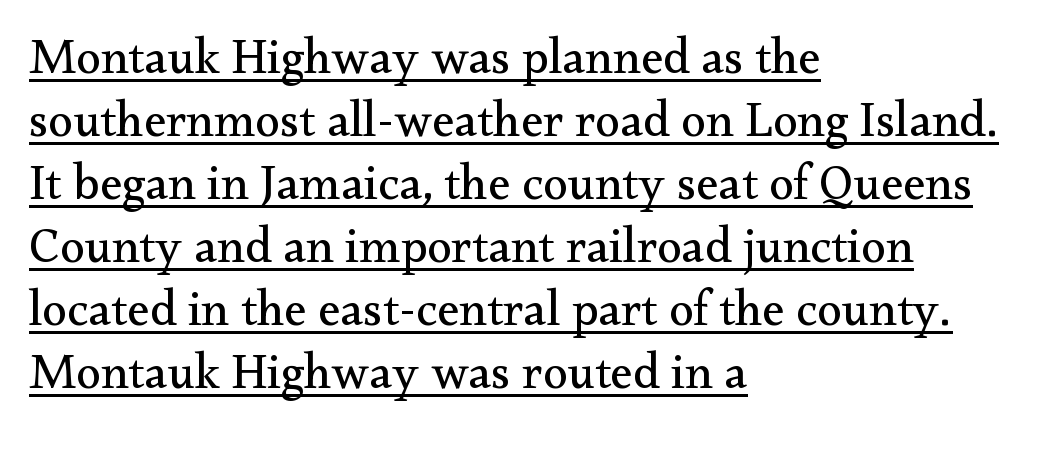
Q: Is the text bold? A: No.
Q: Is the text italic (slanted)? A: No, it is upright.
Q: Is the typeface a serif or a sans-serif typeface? A: Serif.
Q: Is the text underlined? A: Yes.
Q: How is the paragraph aligned? A: Left-aligned.
Q: Is the spacing between letters normal or unusually wide? A: Normal.
Q: Is the spacing between lines tight, normal or loose? A: Normal.
Q: Width (condensed, normal, or wide)? A: Normal.
Q: Stroke contrast? A: Medium.
Q: x-height? A: Small.
Q: Monospaced? A: No.
